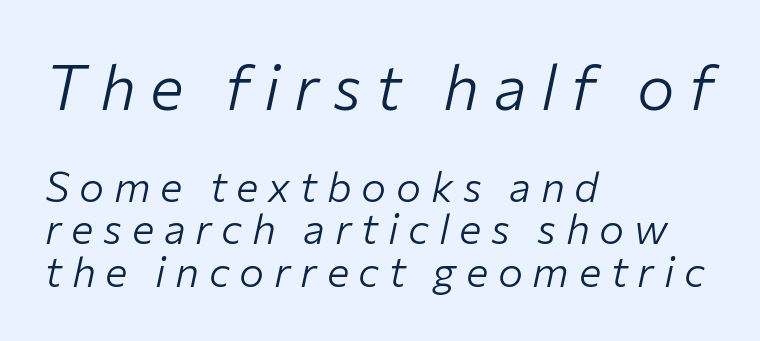
{"italic": "yes", "lean": "right", "slant_degrees": 12, "bold": "no", "weight": "light", "width": "normal", "stroke_contrast": "low", "x_height": "medium", "monospaced": "no", "underline": "no", "align": "left", "line_spacing": "tight", "line_spacing_ratio": 1.01, "letter_spacing": "wide", "letter_spacing_em": 0.23, "larger_block": "first", "size_ratio": 1.5, "glyph_px": 63}
